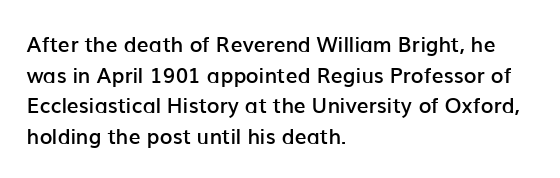
Q: Is the text bold? A: Semi-bold.
Q: Is the text italic (slanted)? A: No, it is upright.
Q: Is the text underlined? A: No.
Q: How is the paragraph aligned? A: Left-aligned.
Q: Is the spacing between letters normal or unusually wide? A: Normal.
Q: Is the spacing between lines tight, normal or loose? A: Normal.
